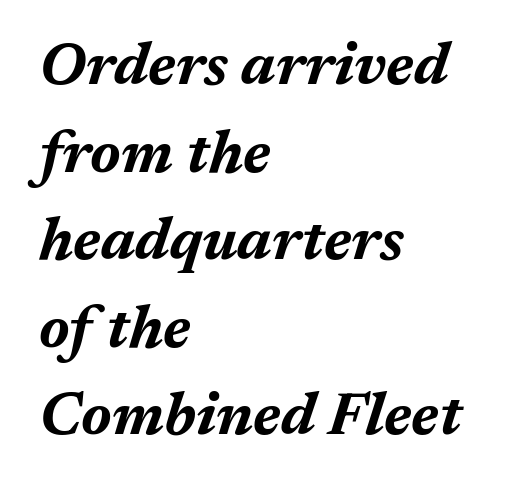
The image shows 60 px bold type, italic (leaning right); set left-aligned, normal line spacing (1.46x), normal letter spacing, not underlined; medium stroke contrast and a medium x-height.
